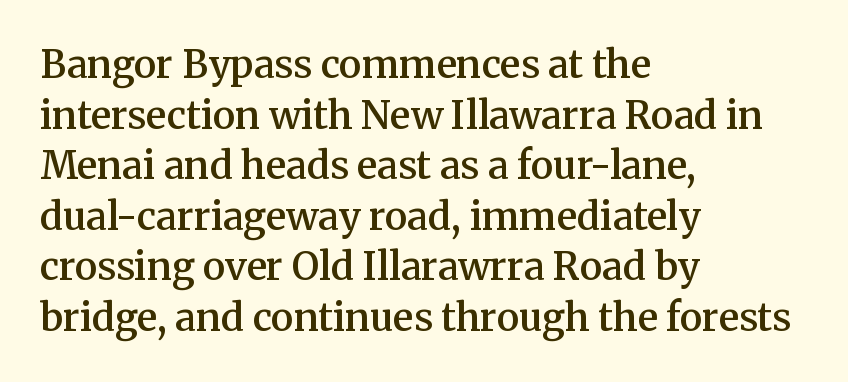
The image shows 38 px semibold serif type, upright; set left-aligned, normal line spacing (1.33x), normal letter spacing, not underlined; medium stroke contrast and a medium x-height.
